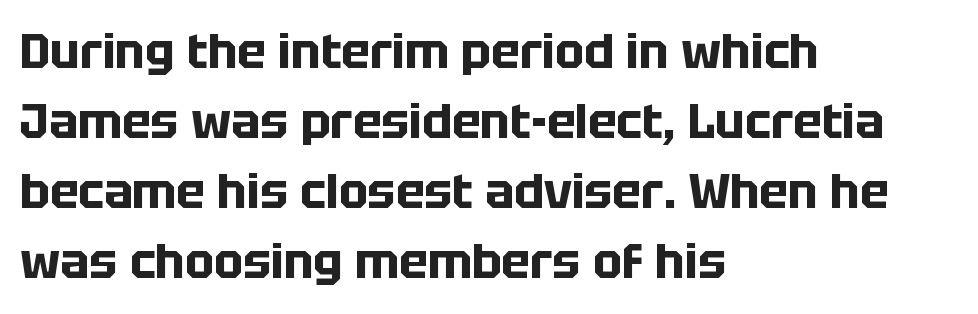
Here the designer chose a conventional face with non-uniform glyph widths. Heavy-handed strokes throughout: this text is bold. The passage shown is not underscored anywhere. You could call the tracking neutral — neither tight nor loose.
